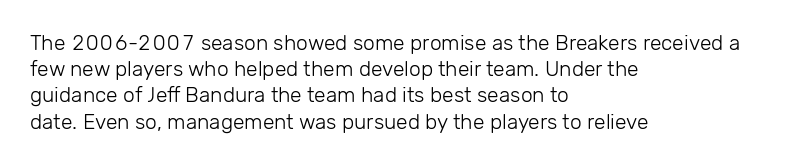
{"italic": "no", "bold": "no", "underline": "no", "align": "left", "line_spacing": "normal", "line_spacing_ratio": 1.25, "letter_spacing": "normal", "letter_spacing_em": 0.0, "glyph_px": 21}
